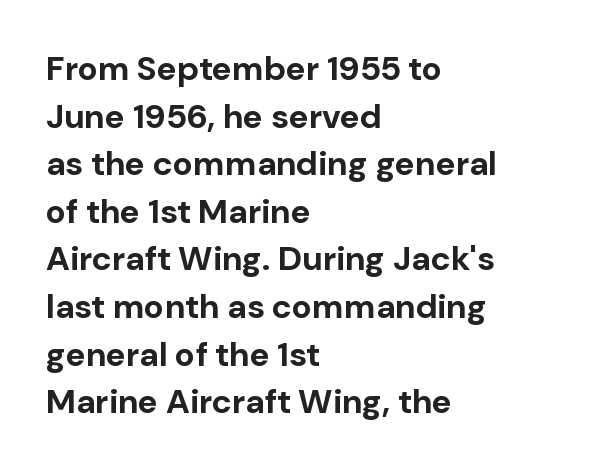
Q: Is the text bold? A: Yes.
Q: Is the text italic (slanted)? A: No, it is upright.
Q: Is the typeface a serif or a sans-serif typeface? A: Sans-serif.
Q: Is the text underlined? A: No.
Q: How is the paragraph aligned? A: Left-aligned.
Q: Is the spacing between letters normal or unusually wide? A: Normal.
Q: Is the spacing between lines tight, normal or loose? A: Normal.
Q: Width (condensed, normal, or wide)? A: Normal.
Q: Stroke contrast? A: Low.
Q: x-height? A: Medium.
Q: Monospaced? A: No.
